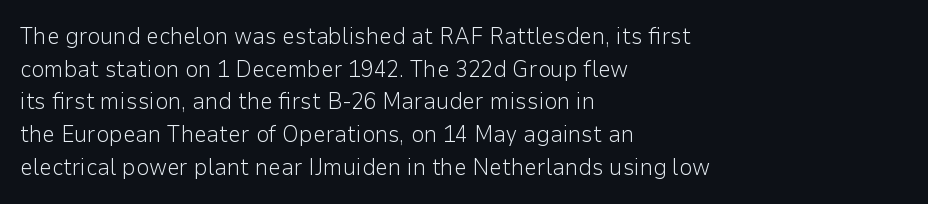
Q: Is the text bold? A: No.
Q: Is the text italic (slanted)? A: No, it is upright.
Q: Is the text underlined? A: No.
Q: How is the paragraph aligned? A: Left-aligned.
Q: Is the spacing between letters normal or unusually wide? A: Normal.
Q: Is the spacing between lines tight, normal or loose? A: Normal.
